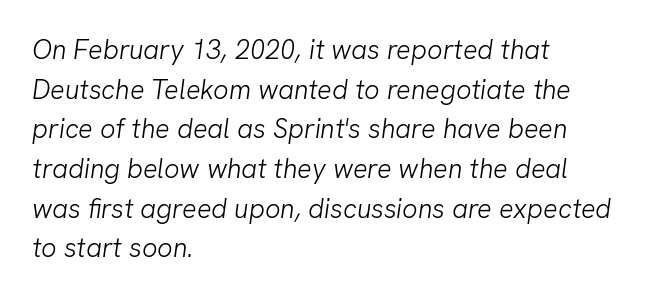
{"bold": "no", "underline": "no", "align": "left", "line_spacing": "normal", "line_spacing_ratio": 1.47, "letter_spacing": "normal", "letter_spacing_em": 0.0, "glyph_px": 27}
